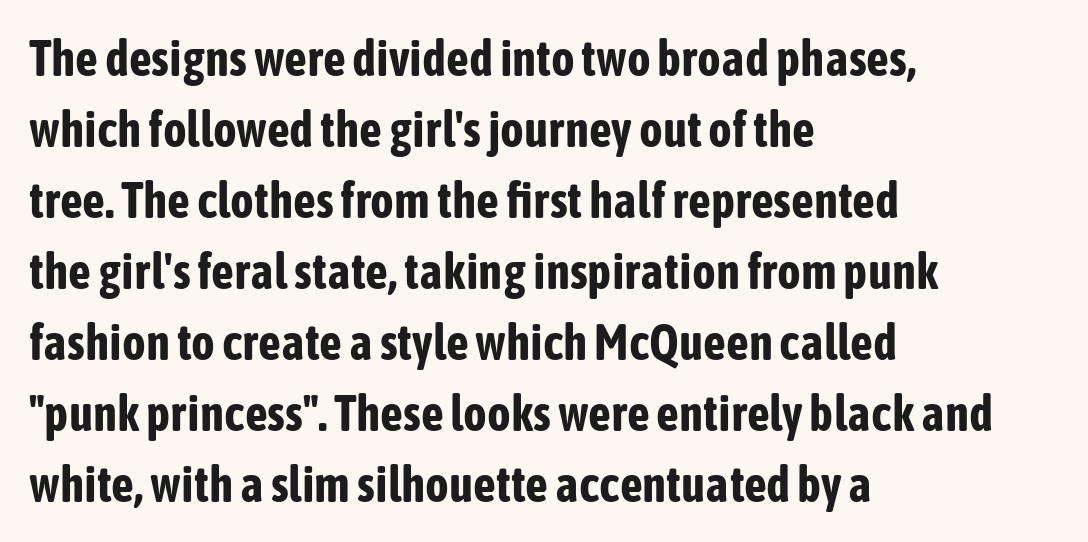
Q: Is the text bold? A: Yes.
Q: Is the text italic (slanted)? A: No, it is upright.
Q: Is the typeface a serif or a sans-serif typeface? A: Sans-serif.
Q: Is the text underlined? A: No.
Q: How is the paragraph aligned? A: Left-aligned.
Q: Is the spacing between letters normal or unusually wide? A: Normal.
Q: Is the spacing between lines tight, normal or loose? A: Normal.
Q: Width (condensed, normal, or wide)? A: Condensed.
Q: Stroke contrast? A: Low.
Q: x-height? A: Medium.
Q: Monospaced? A: No.
